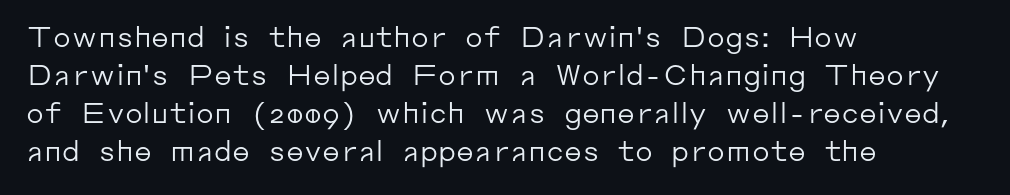
{"serif": "no", "italic": "no", "bold": "no", "weight": "regular", "width": "normal", "stroke_contrast": "low", "x_height": "medium", "monospaced": "no", "underline": "no", "align": "left", "line_spacing": "normal", "line_spacing_ratio": 1.36, "letter_spacing": "normal", "letter_spacing_em": 0.0, "glyph_px": 28}
